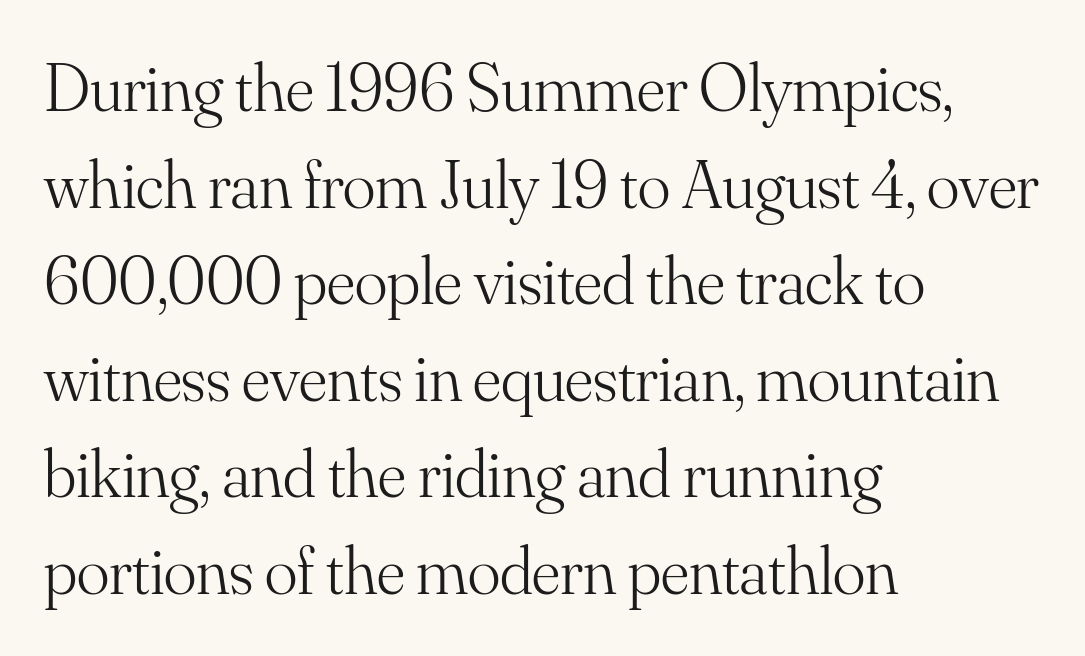
{"serif": "yes", "italic": "no", "bold": "no", "weight": "light", "width": "normal", "stroke_contrast": "medium", "x_height": "small", "monospaced": "no", "underline": "no", "align": "left", "line_spacing": "normal", "line_spacing_ratio": 1.42, "letter_spacing": "normal", "letter_spacing_em": 0.0, "glyph_px": 68}
